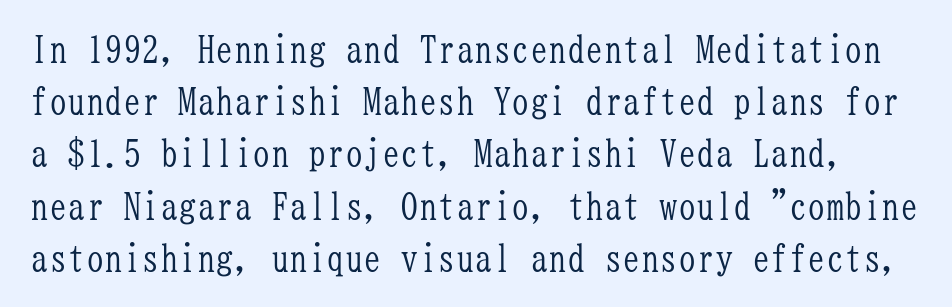
Q: Is the text bold? A: No.
Q: Is the text italic (slanted)? A: No, it is upright.
Q: Is the typeface a serif or a sans-serif typeface? A: Serif.
Q: Is the text underlined? A: No.
Q: Is the spacing between letters normal or unusually wide? A: Normal.
Q: Is the spacing between lines tight, normal or loose? A: Normal.
Q: Width (condensed, normal, or wide)? A: Condensed.
Q: Stroke contrast? A: Low.
Q: x-height? A: Medium.
Q: Monospaced? A: Yes.
